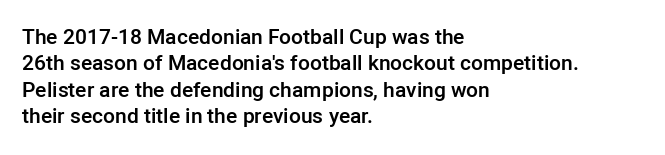
Q: Is the text bold? A: Semi-bold.
Q: Is the text italic (slanted)? A: No, it is upright.
Q: Is the text underlined? A: No.
Q: How is the paragraph aligned? A: Left-aligned.
Q: Is the spacing between letters normal or unusually wide? A: Normal.
Q: Is the spacing between lines tight, normal or loose? A: Normal.
